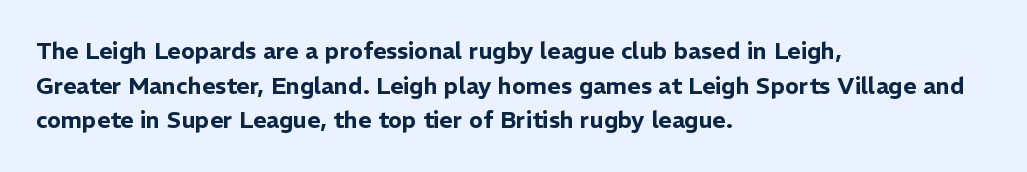
Q: Is the text italic (slanted)? A: No, it is upright.
Q: Is the text underlined? A: No.
Q: How is the paragraph aligned? A: Left-aligned.
Q: Is the spacing between letters normal or unusually wide? A: Normal.
Q: Is the spacing between lines tight, normal or loose? A: Normal.
